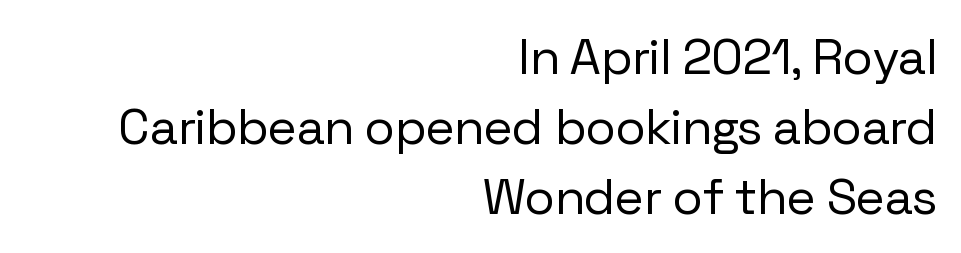
{"serif": "no", "italic": "no", "bold": "no", "weight": "regular", "width": "normal", "stroke_contrast": "low", "x_height": "medium", "monospaced": "no", "underline": "no", "align": "right", "line_spacing": "normal", "line_spacing_ratio": 1.4, "letter_spacing": "normal", "letter_spacing_em": 0.0, "glyph_px": 50}
